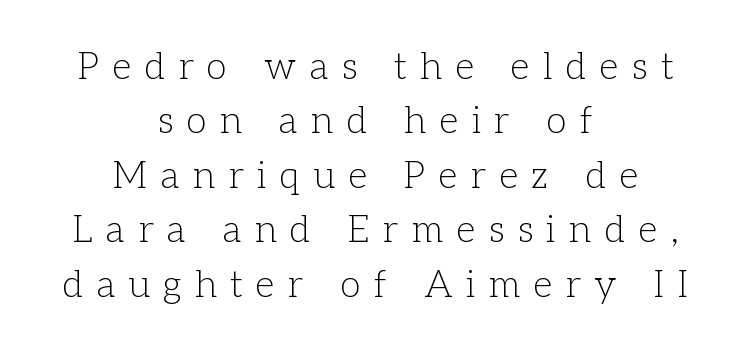
Q: Is the text bold? A: No.
Q: Is the text italic (slanted)? A: No, it is upright.
Q: Is the typeface a serif or a sans-serif typeface? A: Serif.
Q: Is the text underlined? A: No.
Q: How is the paragraph aligned? A: Centered.
Q: Is the spacing between letters normal or unusually wide? A: Unusually wide.
Q: Is the spacing between lines tight, normal or loose? A: Normal.
Q: Width (condensed, normal, or wide)? A: Normal.
Q: Stroke contrast? A: Low.
Q: x-height? A: Medium.
Q: Monospaced? A: No.
